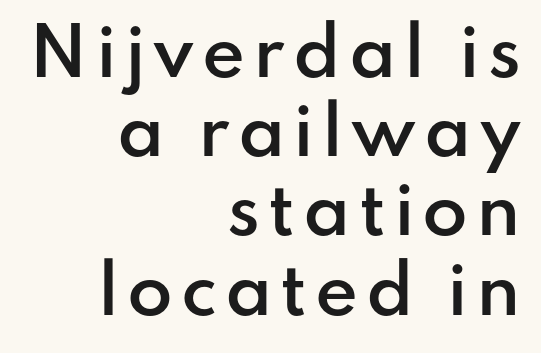
Q: Is the text bold? A: Semi-bold.
Q: Is the text italic (slanted)? A: No, it is upright.
Q: Is the typeface a serif or a sans-serif typeface? A: Sans-serif.
Q: Is the text underlined? A: No.
Q: How is the paragraph aligned? A: Right-aligned.
Q: Width (condensed, normal, or wide)? A: Normal.
Q: Stroke contrast? A: Low.
Q: x-height? A: Small.
Q: Monospaced? A: No.
